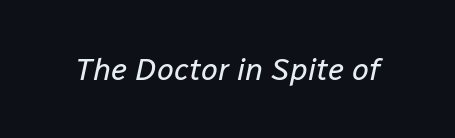
The image shows 31 px regular-weight type, italic (leaning right); set normal letter spacing, not underlined; low stroke contrast and a medium x-height.
